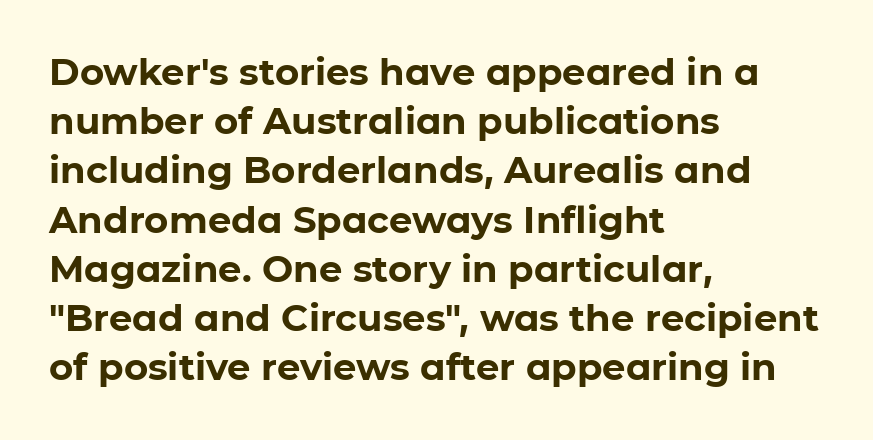
{"serif": "no", "italic": "no", "bold": "yes", "weight": "bold", "width": "normal", "stroke_contrast": "low", "x_height": "medium", "monospaced": "no", "underline": "no", "align": "left", "line_spacing": "normal", "line_spacing_ratio": 1.33, "letter_spacing": "normal", "letter_spacing_em": 0.0, "glyph_px": 37}
